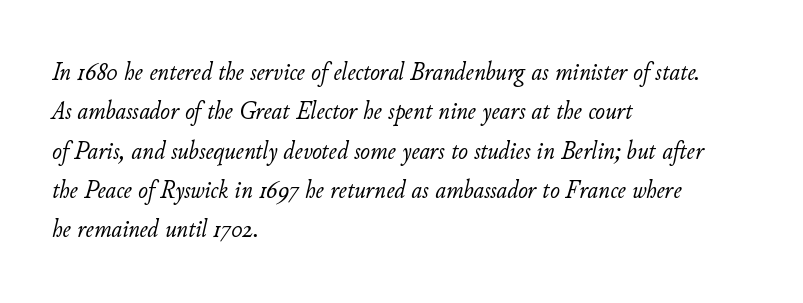
{"italic": "yes", "lean": "right", "slant_degrees": 11, "bold": "no", "underline": "no", "align": "left", "line_spacing": "normal", "line_spacing_ratio": 1.51, "letter_spacing": "normal", "letter_spacing_em": 0.0, "glyph_px": 26}
